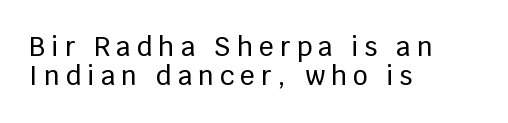
Letter spacing: wide. Lines of text with bare space underneath. A typesetter would call this leading minimal, almost set solid. Is the block centered? No — it sits flush against the left margin. Unlike italic type, these characters show no tilt at all.
